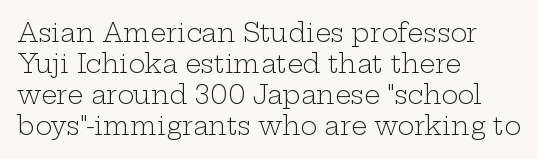
The image shows 25 px text type, upright; set left-aligned, line spacing 1.24x, normal letter spacing, not underlined.
